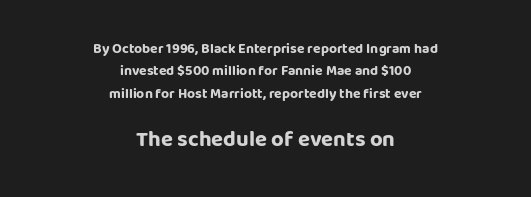
The image shows 22 px bold type, upright; set centered, normal line spacing (1.59x), normal letter spacing, not underlined; the second (bottom) block is 1.57x larger.
